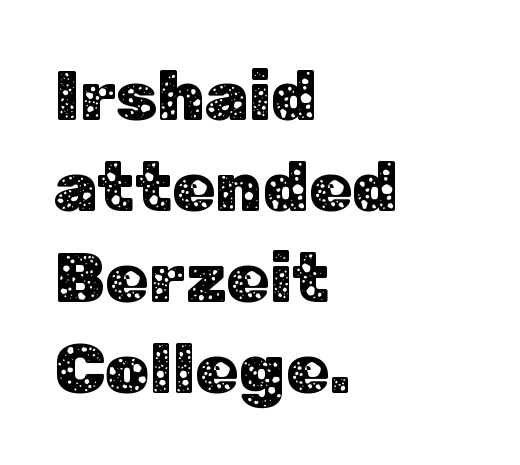
{"serif": "no", "italic": "no", "width": "normal", "stroke_contrast": "low", "x_height": "medium", "monospaced": "no", "underline": "no", "align": "left", "line_spacing": "normal", "line_spacing_ratio": 1.3, "letter_spacing": "normal", "letter_spacing_em": 0.0, "glyph_px": 70}
